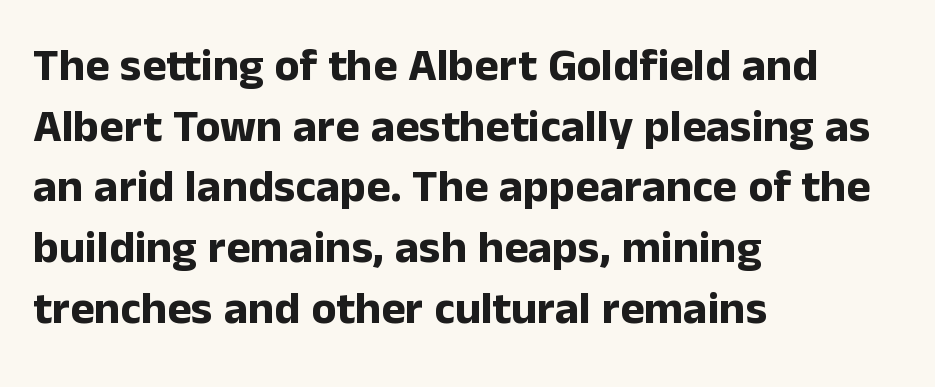
The image shows 46 px bold sans-serif type, upright; set left-aligned, normal line spacing (1.32x), normal letter spacing, not underlined; low stroke contrast and a medium x-height.
